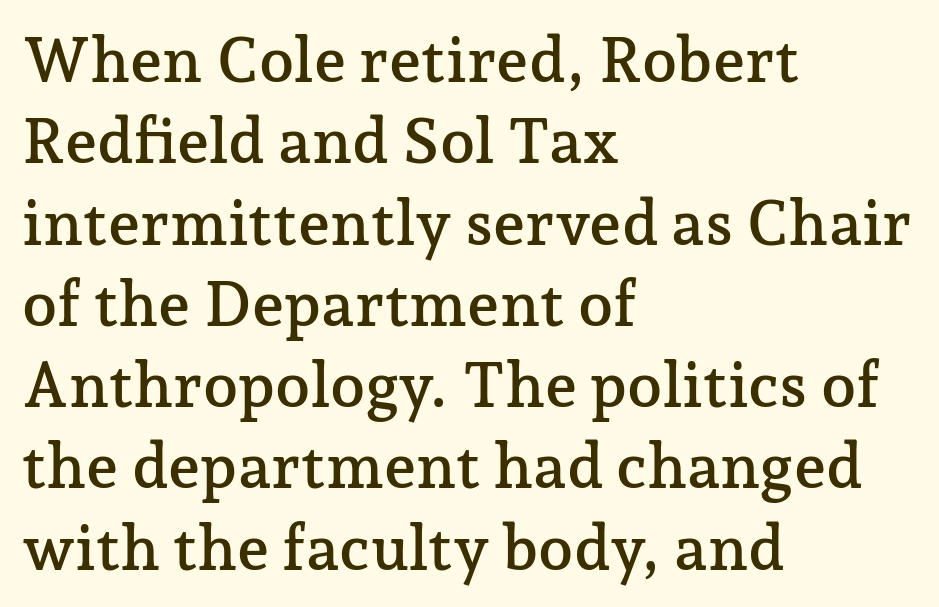
Q: Is the text italic (slanted)? A: No, it is upright.
Q: Is the typeface a serif or a sans-serif typeface? A: Serif.
Q: Is the text underlined? A: No.
Q: How is the paragraph aligned? A: Left-aligned.
Q: Is the spacing between letters normal or unusually wide? A: Normal.
Q: Is the spacing between lines tight, normal or loose? A: Normal.
Q: Width (condensed, normal, or wide)? A: Normal.
Q: Stroke contrast? A: Low.
Q: x-height? A: Medium.
Q: Monospaced? A: No.
